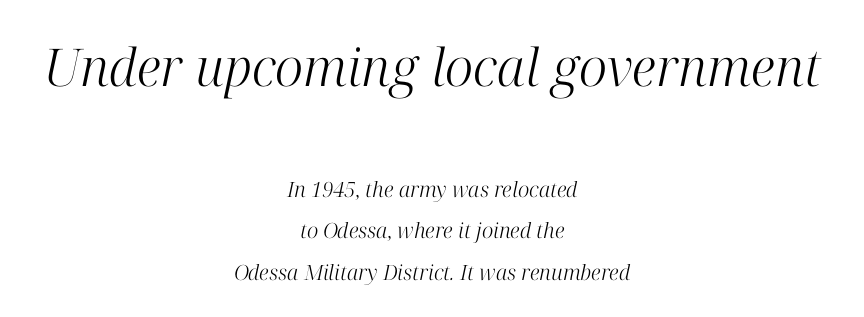
{"serif": "yes", "italic": "yes", "lean": "right", "slant_degrees": 12, "bold": "no", "weight": "light", "width": "normal", "stroke_contrast": "high", "x_height": "medium", "monospaced": "no", "underline": "no", "align": "center", "line_spacing": "loose", "line_spacing_ratio": 1.97, "letter_spacing": "normal", "letter_spacing_em": 0.0, "larger_block": "first", "size_ratio": 2.48, "glyph_px": 52}
